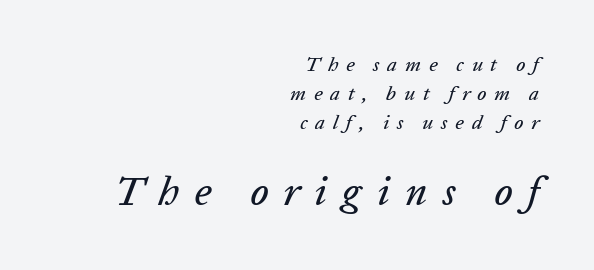
Q: Is the text italic (slanted)? A: Yes, it leans right by about 20 degrees.
Q: Is the text underlined? A: No.
Q: How is the paragraph aligned? A: Right-aligned.
Q: Is the spacing between letters normal or unusually wide? A: Unusually wide.
Q: Is the spacing between lines tight, normal or loose? A: Normal.
Q: Which block of text is set in a larger size, the first (top) or the second (bottom)? A: The second (bottom) one.
Q: Width (condensed, normal, or wide)? A: Normal.
Q: Stroke contrast? A: Low.
Q: x-height? A: Medium.
Q: Monospaced? A: No.
